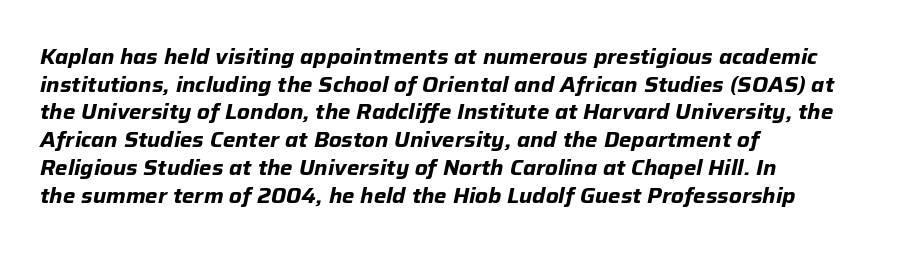
The image shows 21 px bold type, italic (leaning right); set left-aligned, normal line spacing (1.32x), normal letter spacing, not underlined.
